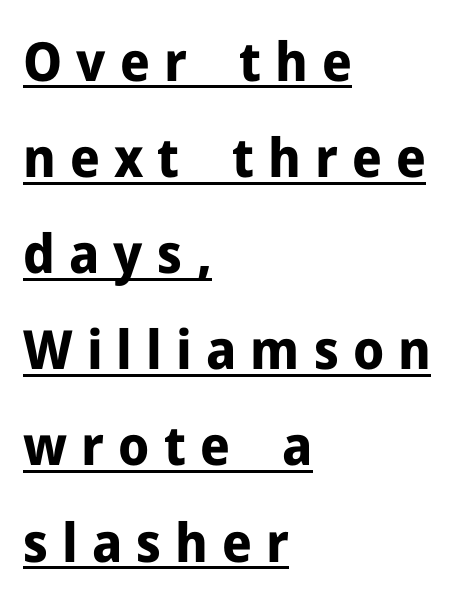
Q: Is the text bold? A: Yes.
Q: Is the text italic (slanted)? A: No, it is upright.
Q: Is the typeface a serif or a sans-serif typeface? A: Sans-serif.
Q: Is the text underlined? A: Yes.
Q: How is the paragraph aligned? A: Left-aligned.
Q: Is the spacing between letters normal or unusually wide? A: Unusually wide.
Q: Width (condensed, normal, or wide)? A: Normal.
Q: Stroke contrast? A: Low.
Q: x-height? A: Medium.
Q: Monospaced? A: No.
